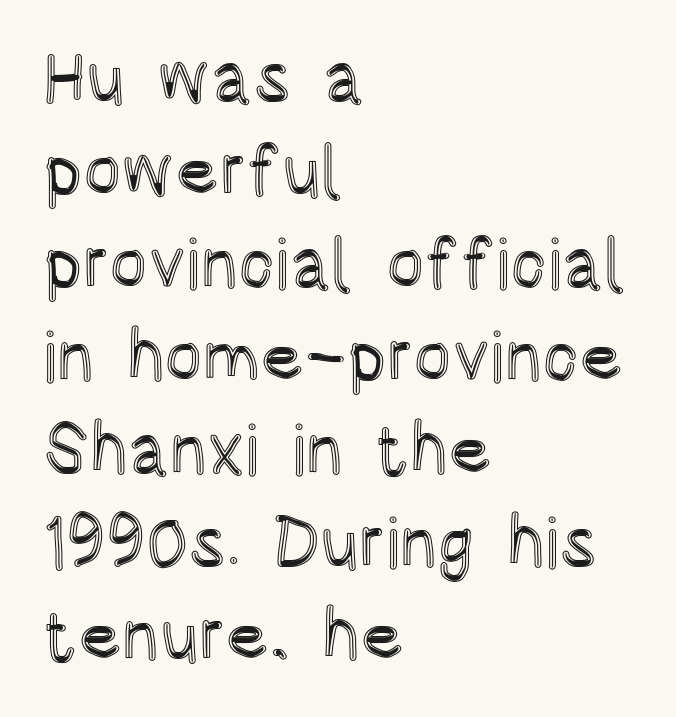
Q: Is the text italic (slanted)? A: No, it is upright.
Q: Is the text underlined? A: No.
Q: How is the paragraph aligned? A: Left-aligned.
Q: Is the spacing between letters normal or unusually wide? A: Normal.
Q: Is the spacing between lines tight, normal or loose? A: Normal.
Q: Width (condensed, normal, or wide)? A: Condensed.
Q: x-height? A: Large.
Q: Monospaced? A: No.
